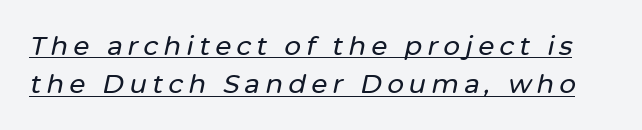
Q: Is the text italic (slanted)? A: Yes, it leans right by about 12 degrees.
Q: Is the text underlined? A: Yes.
Q: Is the spacing between letters normal or unusually wide? A: Unusually wide.
Q: Is the spacing between lines tight, normal or loose? A: Normal.
